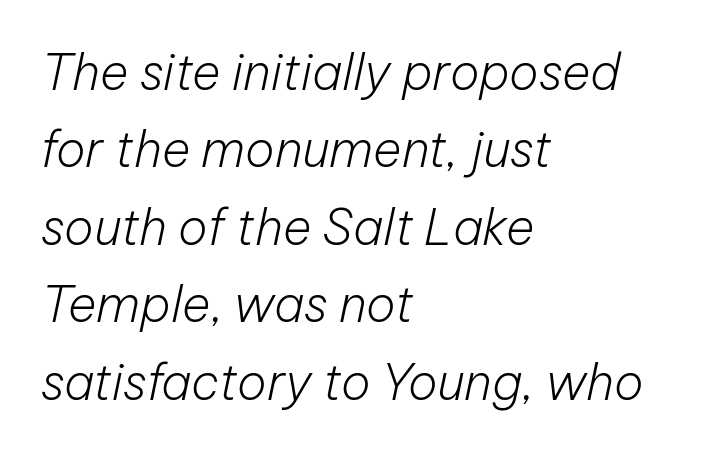
{"italic": "yes", "lean": "right", "slant_degrees": 12, "bold": "no", "weight": "light", "width": "normal", "stroke_contrast": "low", "x_height": "medium", "monospaced": "no", "underline": "no", "align": "left", "line_spacing": "normal", "line_spacing_ratio": 1.58, "letter_spacing": "normal", "letter_spacing_em": 0.0, "glyph_px": 49}
